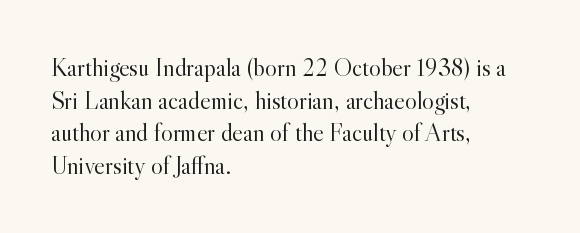
{"italic": "no", "bold": "no", "underline": "no", "align": "left", "line_spacing": "normal", "line_spacing_ratio": 1.31, "letter_spacing": "normal", "letter_spacing_em": 0.0, "glyph_px": 25}
